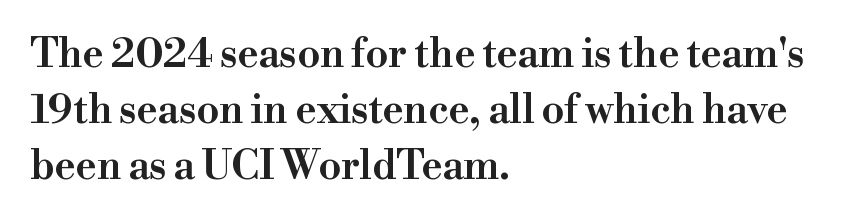
The image shows 40 px wide serif type, upright; set left-aligned, normal line spacing (1.4x), normal letter spacing, not underlined; high stroke contrast and a small x-height.
